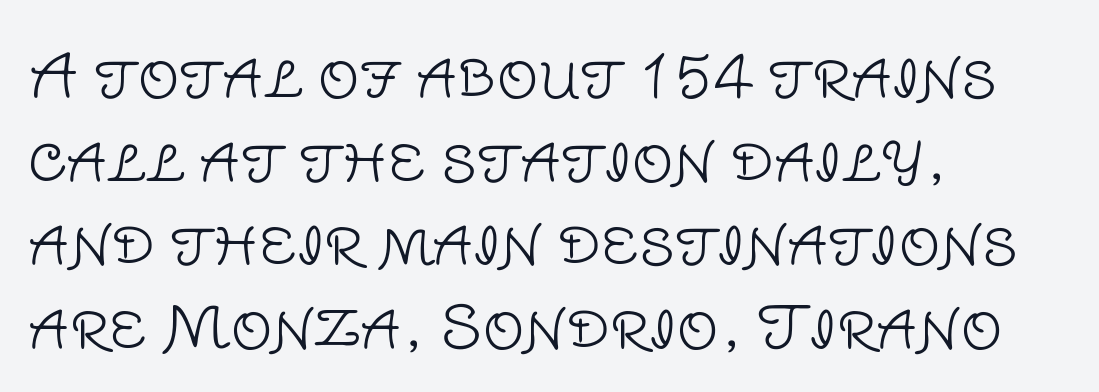
Casual observation: everything's shoved over to the left. Type without underlining. Each stroke keeps to a modest, everyday thickness or less. The horizontal fit of the characters is conventional and even. Does the type have serifs? No, each stem ends abruptly.
